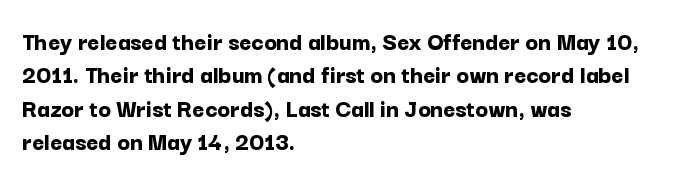
The image shows 26 px bold type, upright; set left-aligned, normal line spacing (1.28x), normal letter spacing, not underlined.
